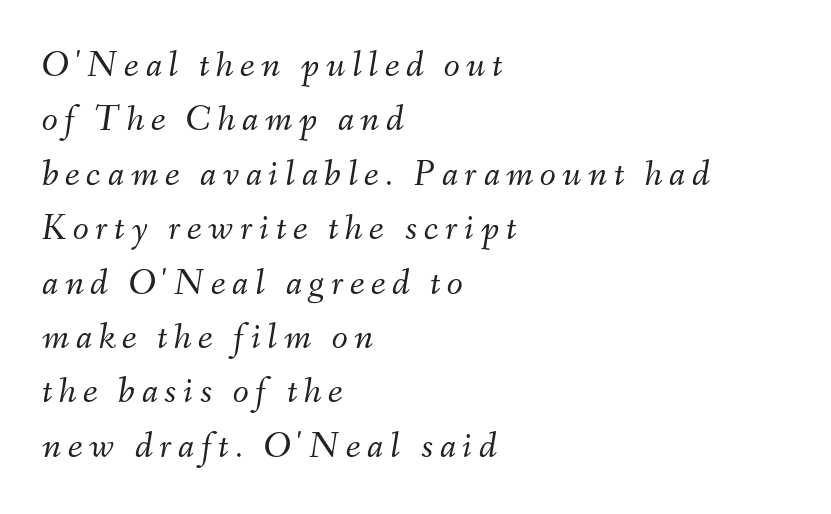
Q: Is the text bold? A: No.
Q: Is the text italic (slanted)? A: Yes, it leans right by about 9 degrees.
Q: Is the text underlined? A: No.
Q: How is the paragraph aligned? A: Left-aligned.
Q: Is the spacing between lines tight, normal or loose? A: Normal.
Q: Width (condensed, normal, or wide)? A: Normal.
Q: Stroke contrast? A: Medium.
Q: x-height? A: Small.
Q: Monospaced? A: No.
